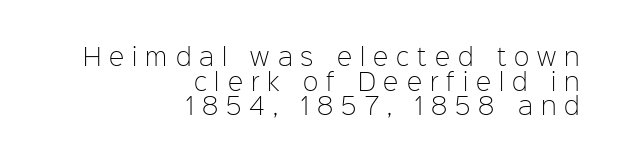
Caption: multi-line text, flush right, ragged left. Interline gaps are noticeably narrow in this sample. Unbolded letterforms with no extra heft. Loose tracking; the words dissolve into strings of separated letters.
